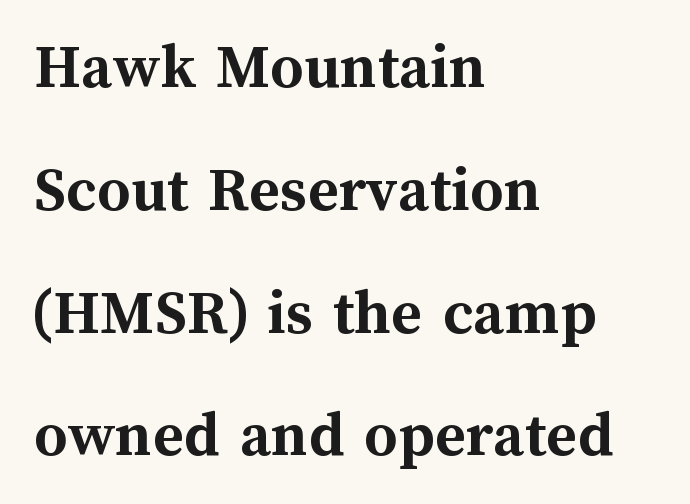
Q: Is the text bold? A: Yes.
Q: Is the text italic (slanted)? A: No, it is upright.
Q: Is the text underlined? A: No.
Q: How is the paragraph aligned? A: Left-aligned.
Q: Is the spacing between letters normal or unusually wide? A: Normal.
Q: Width (condensed, normal, or wide)? A: Normal.
Q: Stroke contrast? A: Medium.
Q: x-height? A: Medium.
Q: Monospaced? A: No.
